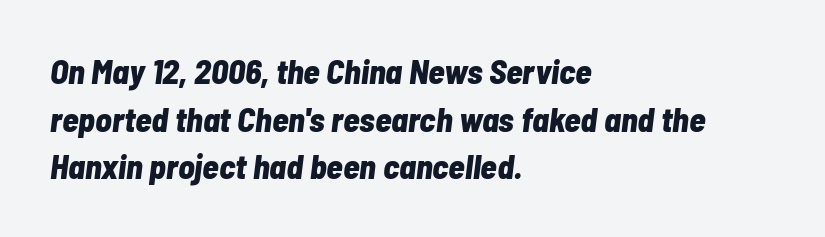
{"italic": "yes", "lean": "right", "slant_degrees": 7, "bold": "yes", "weight": "bold", "width": "condensed", "stroke_contrast": "low", "x_height": "medium", "monospaced": "no", "underline": "no", "align": "left", "line_spacing": "normal", "line_spacing_ratio": 1.4, "letter_spacing": "normal", "letter_spacing_em": 0.0, "glyph_px": 34}
